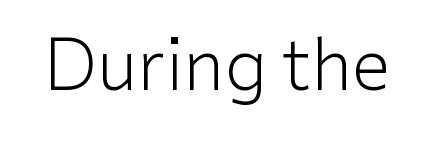
{"serif": "no", "italic": "no", "bold": "no", "weight": "light", "width": "normal", "stroke_contrast": "low", "x_height": "medium", "monospaced": "no", "underline": "no", "letter_spacing": "normal", "letter_spacing_em": 0.0, "glyph_px": 70}
